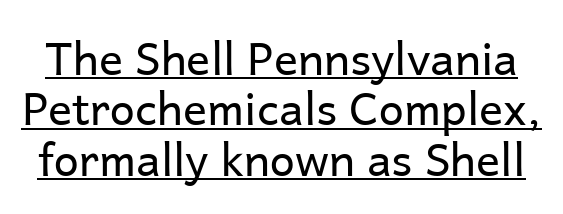
Q: Is the text bold? A: No.
Q: Is the text italic (slanted)? A: No, it is upright.
Q: Is the typeface a serif or a sans-serif typeface? A: Sans-serif.
Q: Is the text underlined? A: Yes.
Q: Is the spacing between letters normal or unusually wide? A: Normal.
Q: Is the spacing between lines tight, normal or loose? A: Tight.
Q: Width (condensed, normal, or wide)? A: Normal.
Q: Stroke contrast? A: Low.
Q: x-height? A: Medium.
Q: Monospaced? A: No.
